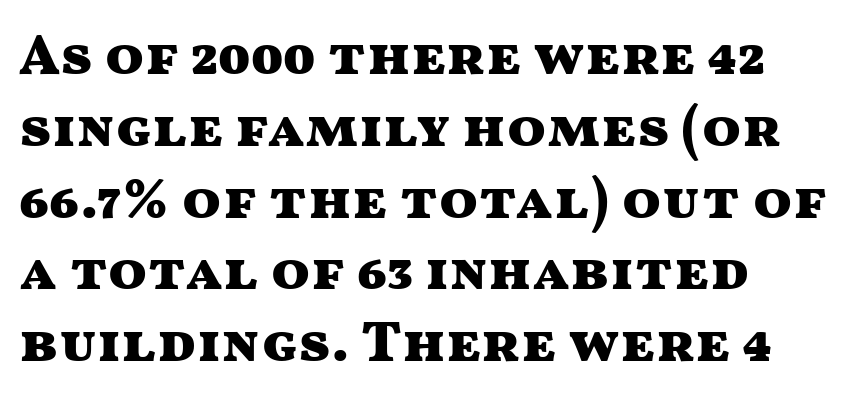
The image shows 57 px heavy, wide sans-serif type, upright; set left-aligned, normal line spacing (1.26x), normal letter spacing, not underlined; medium stroke contrast and a medium x-height.
